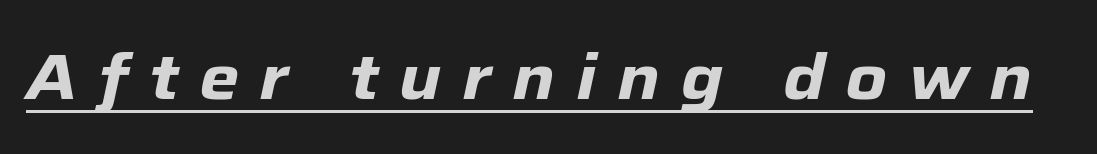
{"italic": "yes", "lean": "right", "slant_degrees": 12, "bold": "yes", "weight": "heavy", "width": "normal", "stroke_contrast": "low", "x_height": "medium", "monospaced": "no", "underline": "yes", "letter_spacing": "wide", "letter_spacing_em": 0.32, "glyph_px": 64}
